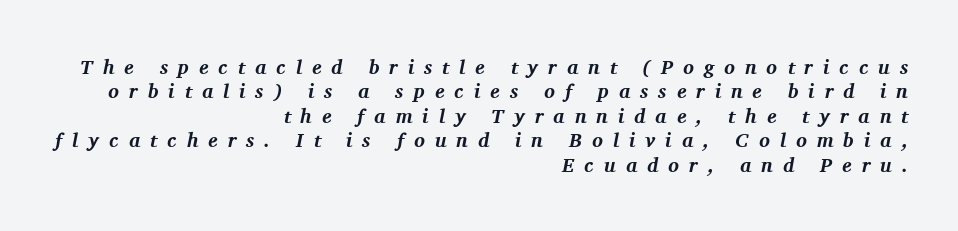
{"italic": "yes", "lean": "right", "slant_degrees": 11, "bold": "yes", "underline": "no", "align": "right", "line_spacing_ratio": 1.22, "letter_spacing": "wide", "letter_spacing_em": 0.5, "glyph_px": 20}
